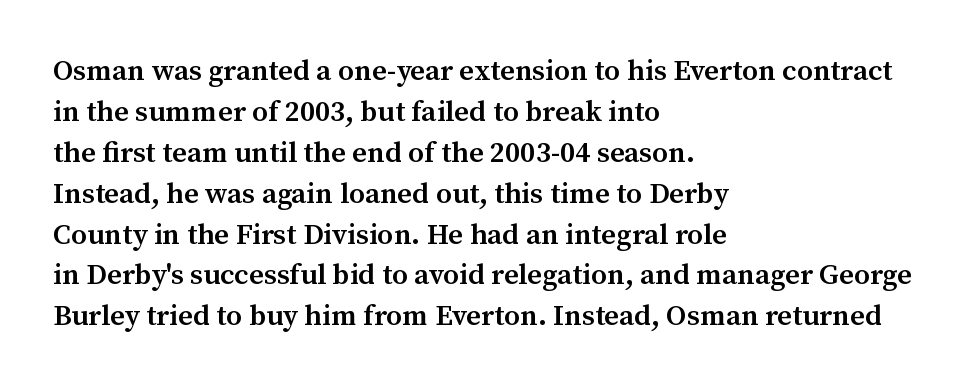
The font family rendered here belongs to the serif group. Successive baselines arrive at the customary interval. Weight: semibold (demi). Default kerning and tracking; the words read as compact shapes.
